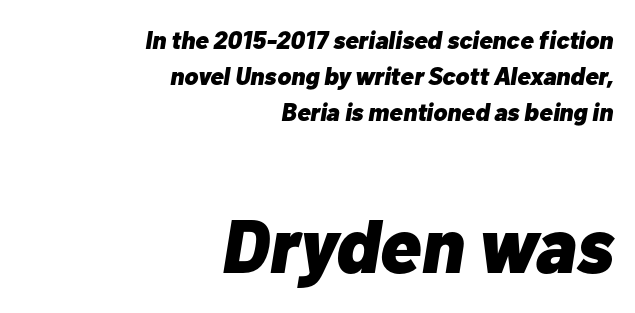
{"italic": "yes", "lean": "right", "slant_degrees": 10, "bold": "yes", "weight": "heavy", "width": "normal", "stroke_contrast": "low", "x_height": "medium", "monospaced": "no", "underline": "no", "align": "right", "line_spacing": "normal", "line_spacing_ratio": 1.44, "letter_spacing": "normal", "letter_spacing_em": 0.0, "larger_block": "second", "size_ratio": 3.04, "glyph_px": 76}
